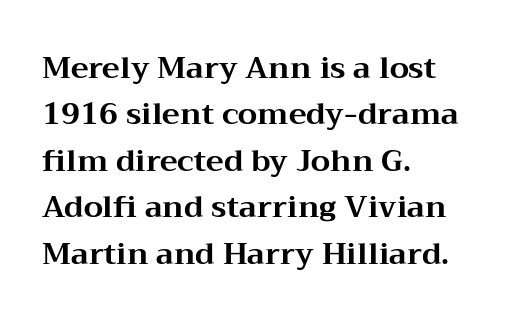
A student would call this left alignment; a typographer would say flush left, rag right. Tracking value appears to be zero — textbook default spacing. Letters rest on an invisible, unmarked baseline. Leading: standard.
